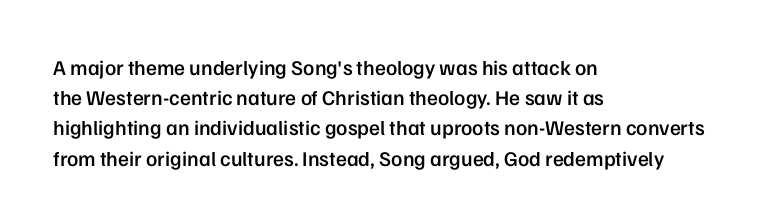
Q: Is the text bold? A: Semi-bold.
Q: Is the text italic (slanted)? A: No, it is upright.
Q: Is the text underlined? A: No.
Q: How is the paragraph aligned? A: Left-aligned.
Q: Is the spacing between letters normal or unusually wide? A: Normal.
Q: Is the spacing between lines tight, normal or loose? A: Normal.
